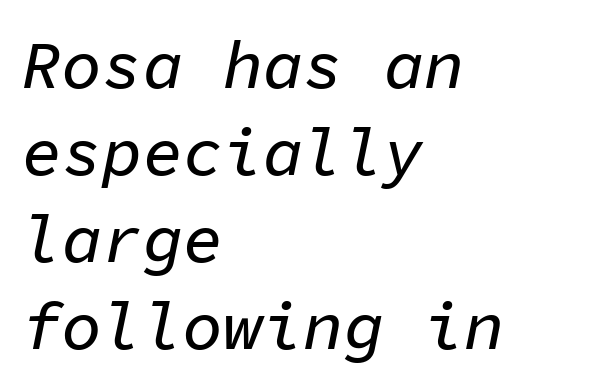
{"italic": "yes", "lean": "right", "slant_degrees": 11, "width": "normal", "stroke_contrast": "low", "x_height": "medium", "monospaced": "yes", "underline": "no", "align": "left", "line_spacing": "normal", "line_spacing_ratio": 1.3, "letter_spacing": "normal", "letter_spacing_em": 0.0, "glyph_px": 67}
